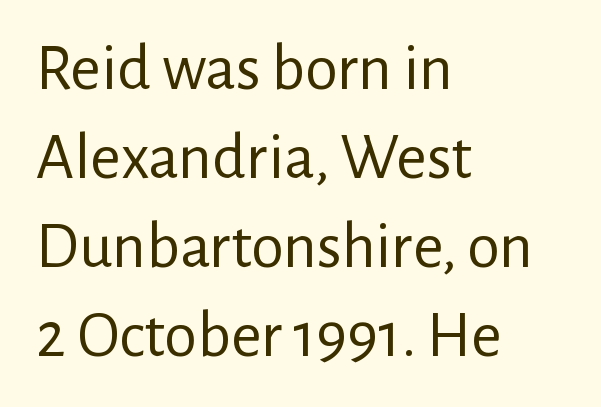
The image shows 66 px regular-weight sans-serif type, upright; set left-aligned, normal line spacing (1.35x), normal letter spacing, not underlined; low stroke contrast and a medium x-height.
